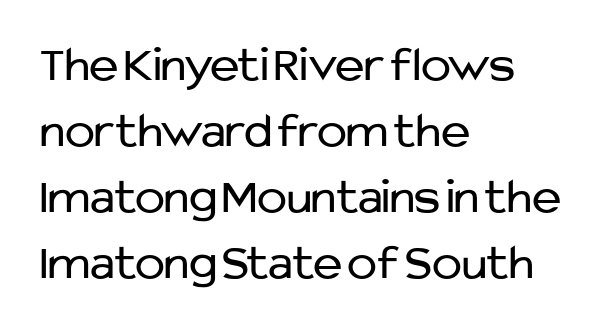
Horizontal alignment here is leftward, the default for most running prose. The strip under each line holds only bare page. Letterform terminals end flat and unadorned throughout the passage. The rendering uses natural spacing where letterforms have individual widths. What's the leading like? Ordinary, nothing unusual.
